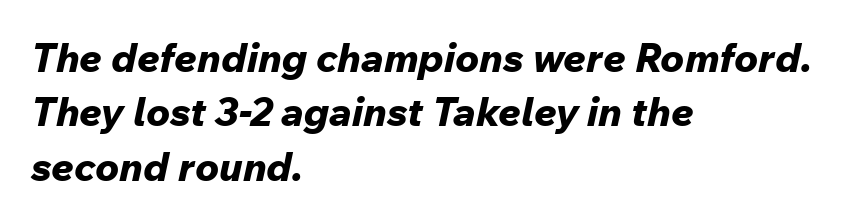
{"italic": "yes", "lean": "right", "slant_degrees": 12, "bold": "yes", "weight": "bold", "width": "normal", "stroke_contrast": "low", "x_height": "medium", "monospaced": "no", "underline": "no", "align": "left", "line_spacing": "normal", "line_spacing_ratio": 1.36, "letter_spacing": "normal", "letter_spacing_em": 0.0, "glyph_px": 40}
